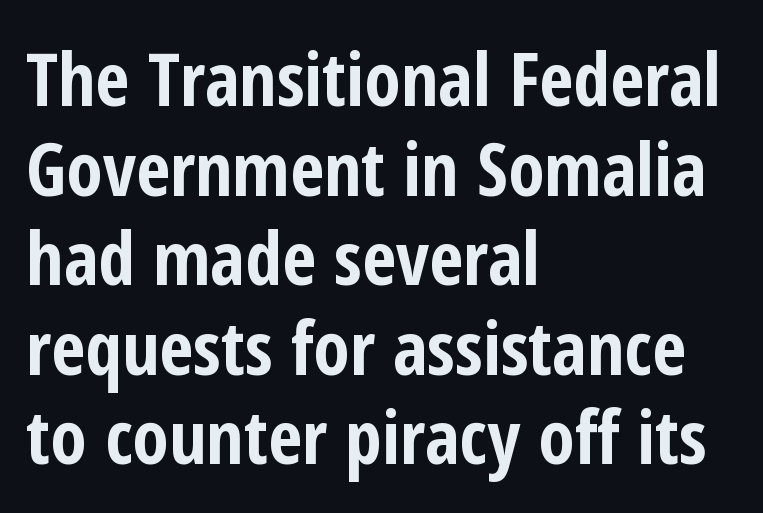
{"serif": "no", "italic": "no", "bold": "yes", "weight": "bold", "width": "condensed", "stroke_contrast": "low", "x_height": "medium", "monospaced": "no", "underline": "no", "align": "left", "line_spacing_ratio": 1.21, "letter_spacing": "normal", "letter_spacing_em": 0.0, "glyph_px": 74}
